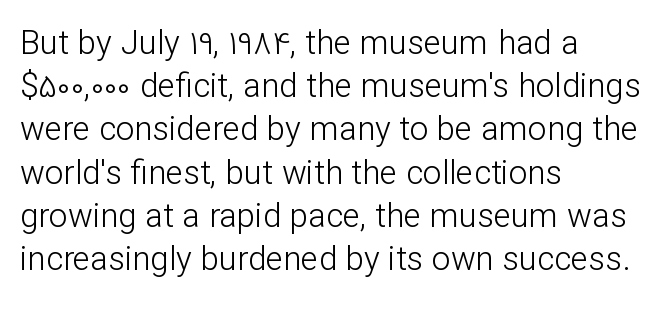
Q: Is the text bold? A: No.
Q: Is the text italic (slanted)? A: No, it is upright.
Q: Is the typeface a serif or a sans-serif typeface? A: Sans-serif.
Q: Is the text underlined? A: No.
Q: How is the paragraph aligned? A: Left-aligned.
Q: Is the spacing between letters normal or unusually wide? A: Normal.
Q: Is the spacing between lines tight, normal or loose? A: Normal.
Q: Width (condensed, normal, or wide)? A: Normal.
Q: Stroke contrast? A: Low.
Q: x-height? A: Medium.
Q: Monospaced? A: No.
